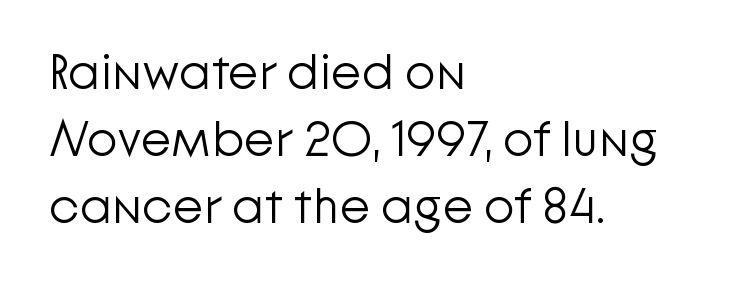
Think of a printed novel: that variable character pitch is what you see here. Every character sits straight up, as roman type does. This is not heavy type; no bold has been used. The paragraph shown leans on its left margin. Beneath every word, the page is bare.
